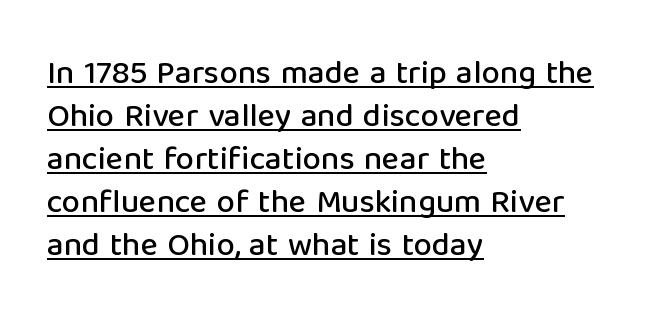
The image shows 33 px sans-serif type, upright; set left-aligned, normal line spacing (1.3x), normal letter spacing, underlined; low stroke contrast and a medium x-height.
